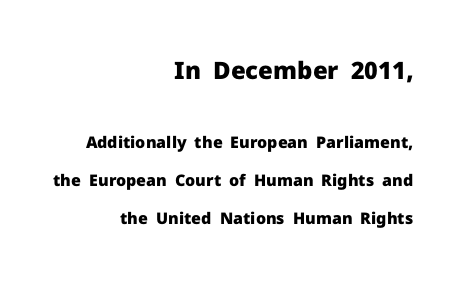
The image shows 24 px bold type, upright; set right-aligned, loose line spacing (2.39x), normal letter spacing, not underlined; the first (top) block is 1.5x larger.
